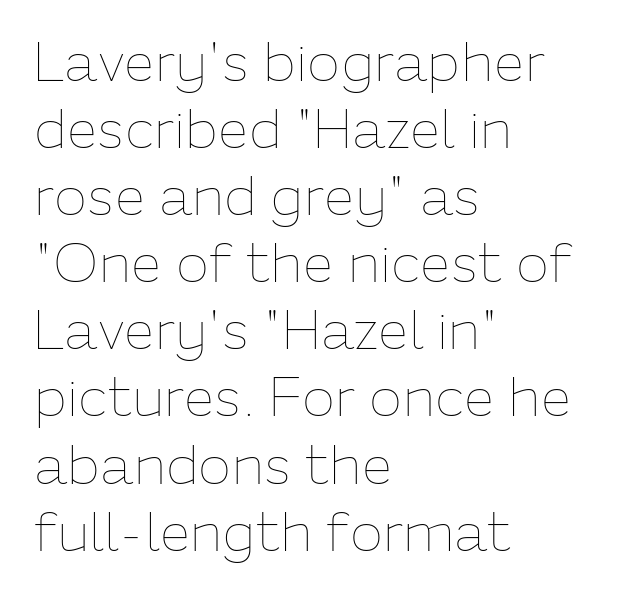
The image shows 55 px thin type, upright; set left-aligned, line spacing 1.22x, normal letter spacing, not underlined; low stroke contrast and a medium x-height.
